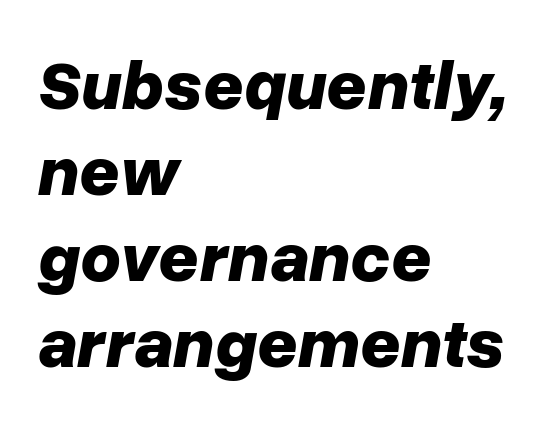
The image shows 70 px bold type, italic (leaning right); set left-aligned, line spacing 1.23x, normal letter spacing, not underlined; low stroke contrast and a medium x-height.
